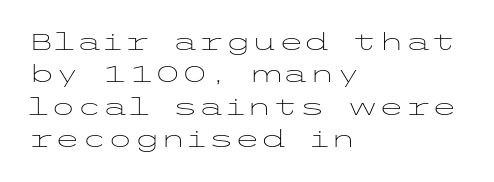
Q: Is the text bold? A: No.
Q: Is the text italic (slanted)? A: No, it is upright.
Q: Is the text underlined? A: No.
Q: How is the paragraph aligned? A: Left-aligned.
Q: Is the spacing between letters normal or unusually wide? A: Normal.
Q: Is the spacing between lines tight, normal or loose? A: Normal.
